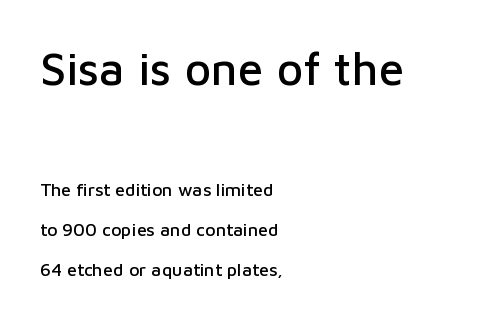
The image shows 46 px sans-serif type, upright; set left-aligned, loose line spacing (2.21x), normal letter spacing, not underlined; the first (top) block is 2.56x larger; low stroke contrast and a medium x-height.
